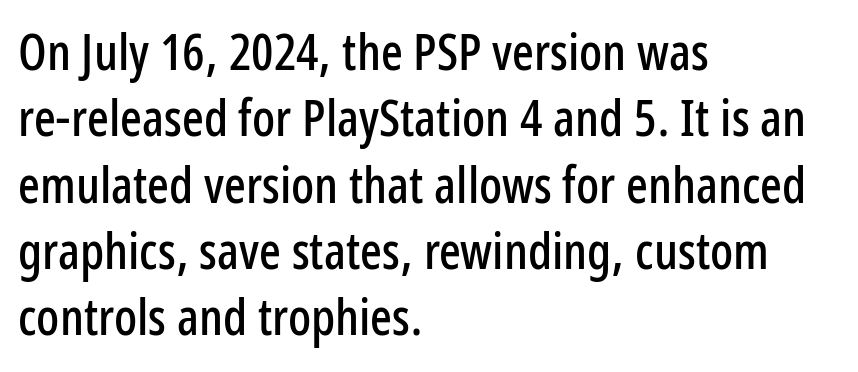
Q: Is the text italic (slanted)? A: No, it is upright.
Q: Is the typeface a serif or a sans-serif typeface? A: Sans-serif.
Q: Is the text underlined? A: No.
Q: How is the paragraph aligned? A: Left-aligned.
Q: Is the spacing between letters normal or unusually wide? A: Normal.
Q: Is the spacing between lines tight, normal or loose? A: Normal.
Q: Width (condensed, normal, or wide)? A: Condensed.
Q: Stroke contrast? A: Low.
Q: x-height? A: Medium.
Q: Monospaced? A: No.
